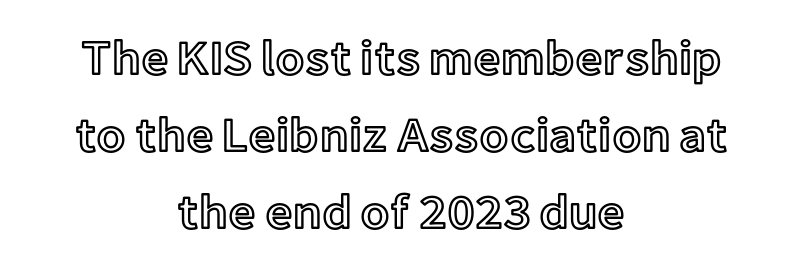
{"italic": "no", "width": "normal", "x_height": "medium", "monospaced": "no", "underline": "no", "align": "center", "line_spacing": "normal", "line_spacing_ratio": 1.6, "letter_spacing": "normal", "letter_spacing_em": 0.0, "glyph_px": 48}
